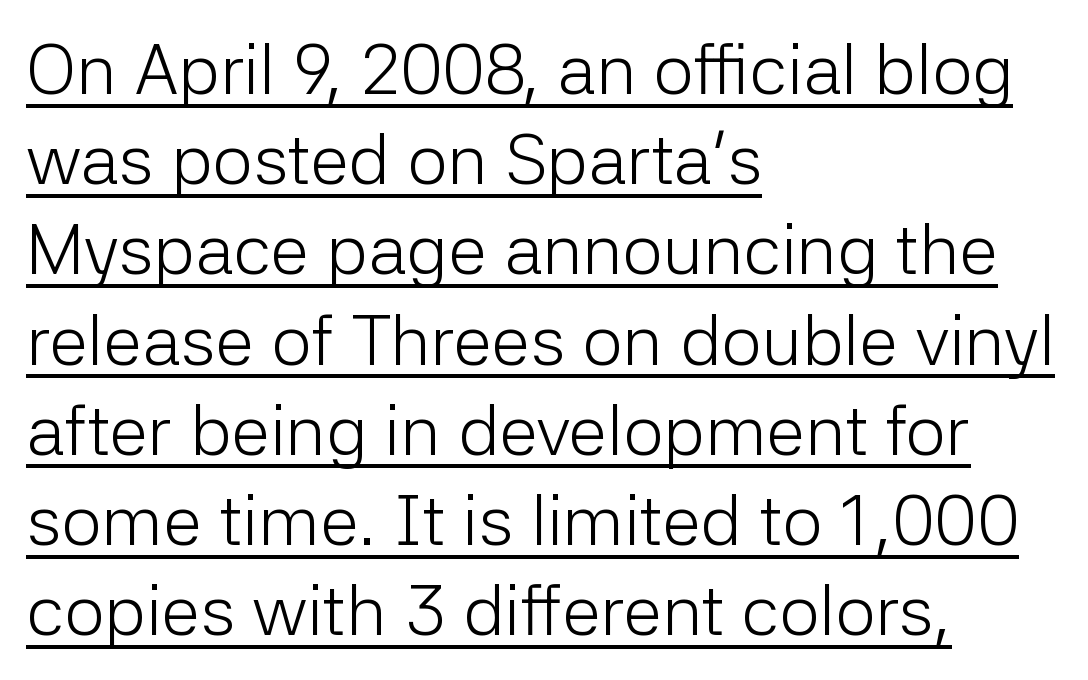
{"serif": "no", "italic": "no", "bold": "no", "weight": "light", "width": "normal", "stroke_contrast": "low", "x_height": "medium", "monospaced": "no", "underline": "yes", "align": "left", "line_spacing": "normal", "line_spacing_ratio": 1.27, "letter_spacing": "normal", "letter_spacing_em": 0.0, "glyph_px": 71}
